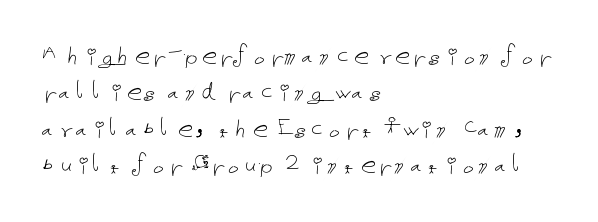
The image shows 30 px thin type, upright; set left-aligned, line spacing 1.21x, normal letter spacing, not underlined; low stroke contrast and a medium x-height.
